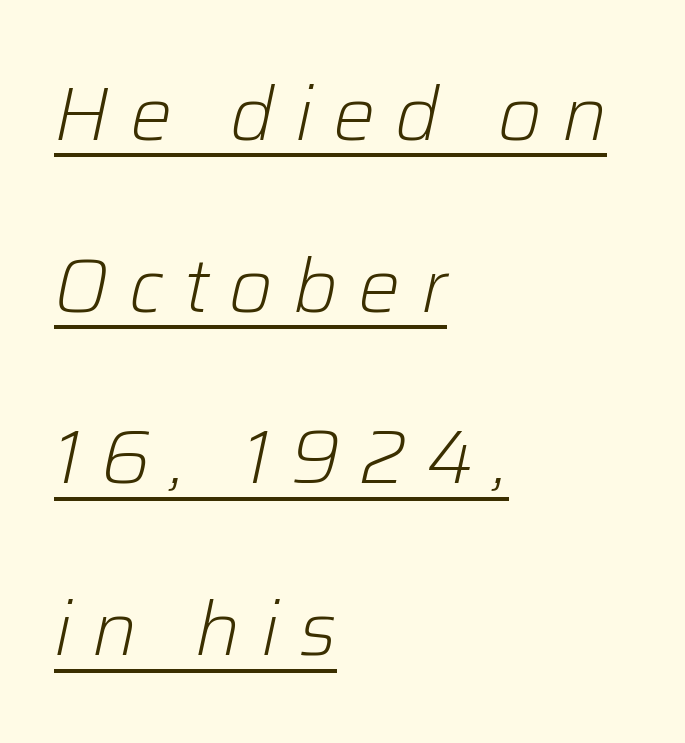
{"italic": "yes", "lean": "right", "slant_degrees": 12, "bold": "no", "weight": "light", "width": "normal", "stroke_contrast": "low", "x_height": "medium", "monospaced": "no", "underline": "yes", "align": "left", "line_spacing": "loose", "line_spacing_ratio": 2.29, "letter_spacing": "wide", "letter_spacing_em": 0.27, "glyph_px": 75}
